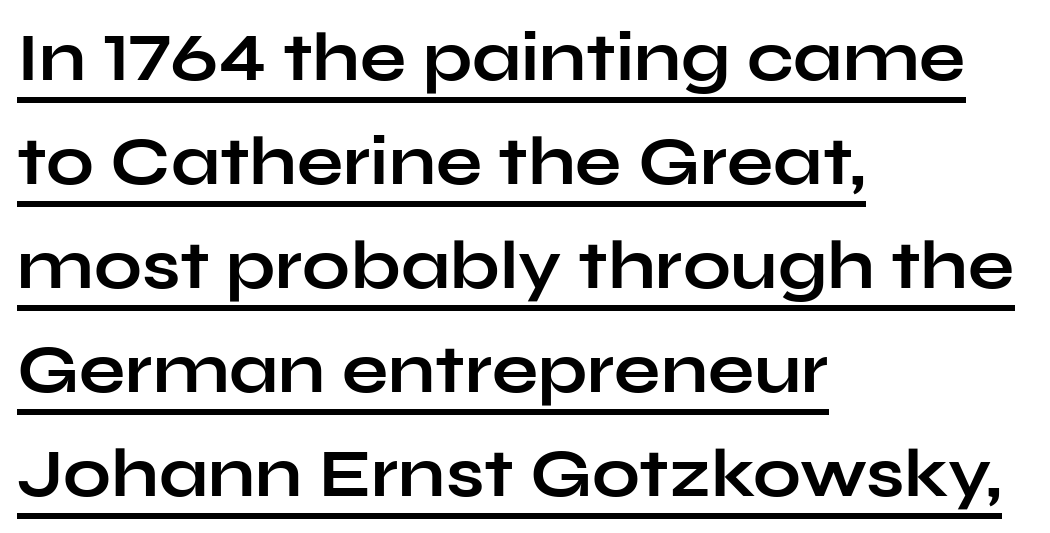
Q: Is the text bold? A: Yes.
Q: Is the text italic (slanted)? A: No, it is upright.
Q: Is the typeface a serif or a sans-serif typeface? A: Sans-serif.
Q: Is the text underlined? A: Yes.
Q: How is the paragraph aligned? A: Left-aligned.
Q: Is the spacing between letters normal or unusually wide? A: Normal.
Q: Is the spacing between lines tight, normal or loose? A: Normal.
Q: Width (condensed, normal, or wide)? A: Wide.
Q: Stroke contrast? A: Low.
Q: x-height? A: Medium.
Q: Monospaced? A: No.
